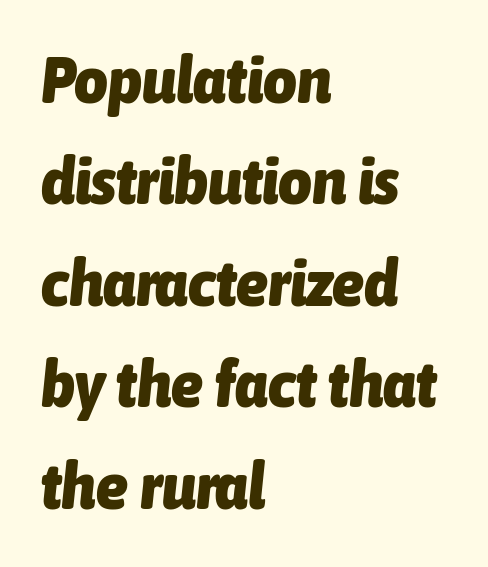
{"italic": "yes", "lean": "right", "slant_degrees": 6, "bold": "yes", "weight": "heavy", "width": "condensed", "stroke_contrast": "low", "x_height": "medium", "monospaced": "no", "underline": "no", "align": "left", "line_spacing": "normal", "line_spacing_ratio": 1.56, "letter_spacing": "normal", "letter_spacing_em": 0.0, "glyph_px": 65}
